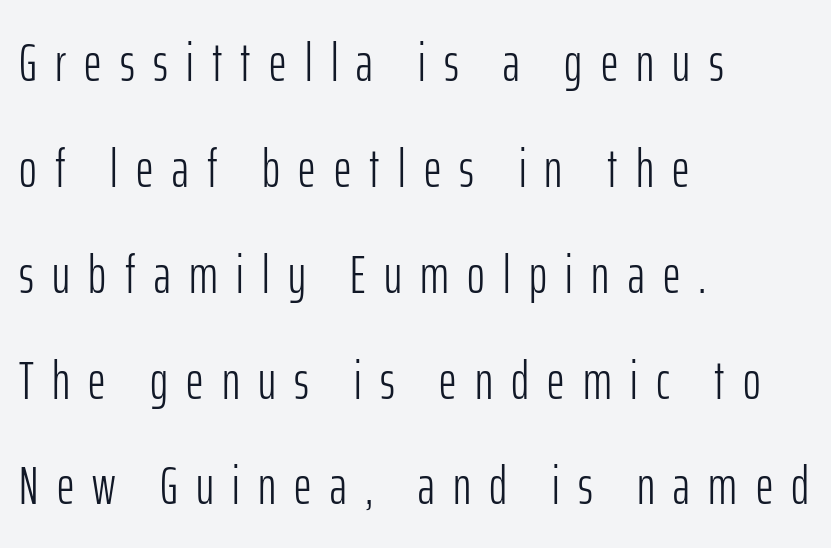
Q: Is the text bold? A: No.
Q: Is the text italic (slanted)? A: No, it is upright.
Q: Is the typeface a serif or a sans-serif typeface? A: Sans-serif.
Q: Is the text underlined? A: No.
Q: How is the paragraph aligned? A: Left-aligned.
Q: Is the spacing between letters normal or unusually wide? A: Unusually wide.
Q: Is the spacing between lines tight, normal or loose? A: Loose.
Q: Width (condensed, normal, or wide)? A: Condensed.
Q: Stroke contrast? A: Low.
Q: x-height? A: Medium.
Q: Monospaced? A: No.
